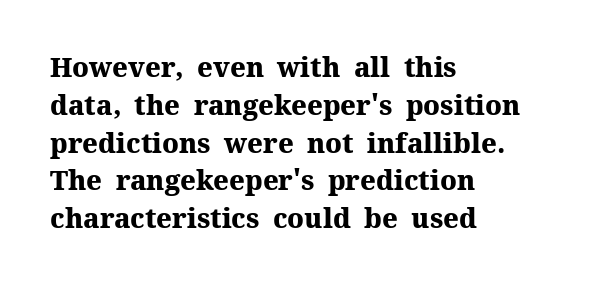
Q: Is the text bold? A: Yes.
Q: Is the text italic (slanted)? A: No, it is upright.
Q: Is the text underlined? A: No.
Q: How is the paragraph aligned? A: Left-aligned.
Q: Is the spacing between letters normal or unusually wide? A: Normal.
Q: Is the spacing between lines tight, normal or loose? A: Normal.
